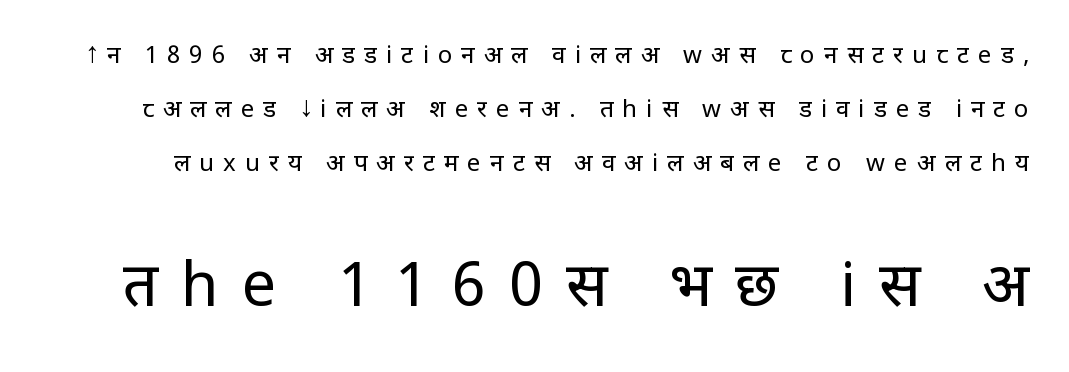
{"serif": "no", "italic": "no", "bold": "no", "weight": "regular", "width": "normal", "stroke_contrast": "low", "x_height": "large", "monospaced": "no", "underline": "no", "line_spacing": "loose", "line_spacing_ratio": 2.24, "letter_spacing": "wide", "letter_spacing_em": 0.38, "larger_block": "second", "size_ratio": 2.54, "glyph_px": 61}
